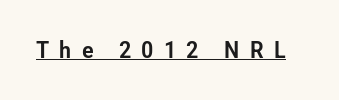
Q: Is the text italic (slanted)? A: No, it is upright.
Q: Is the text underlined? A: Yes.
Q: Is the spacing between letters normal or unusually wide? A: Unusually wide.
